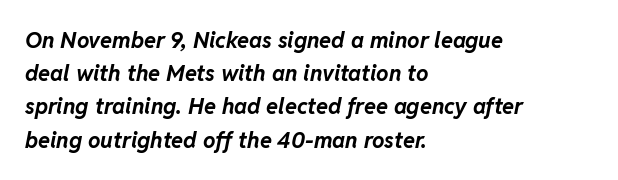
{"italic": "yes", "lean": "right", "slant_degrees": 11, "bold": "yes", "underline": "no", "align": "left", "line_spacing": "normal", "line_spacing_ratio": 1.51, "letter_spacing": "normal", "letter_spacing_em": 0.0, "glyph_px": 22}
